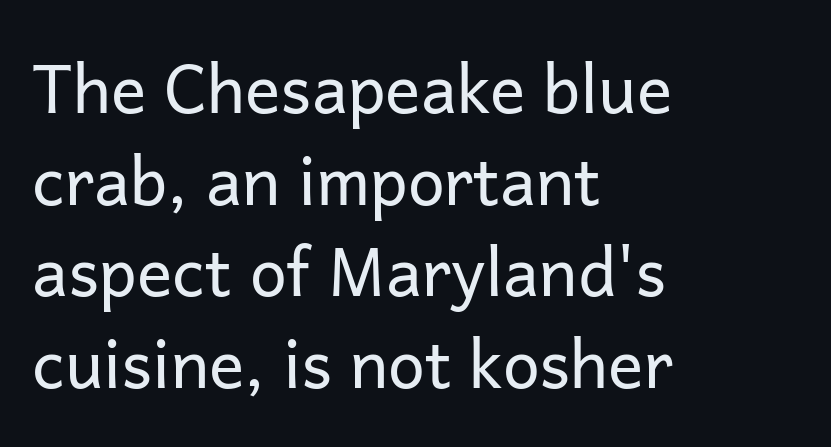
This rendering uses left alignment, leaving the right contour irregular. Look at the tracking — it's just the regular setting, nothing added. Unlike a traditional serif, this face leaves its strokes unadorned. If you drew a line through each stem, it would be perfectly vertical.
